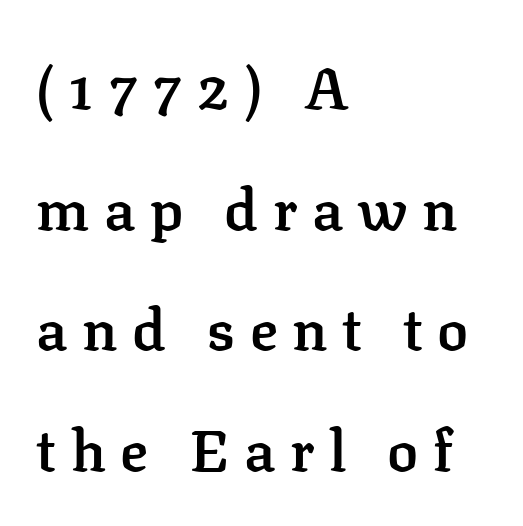
The image shows 58 px semibold serif type, upright; set left-aligned, loose line spacing (2.08x), unusually wide letter spacing (+0.25 em), not underlined; low stroke contrast and a medium x-height.
